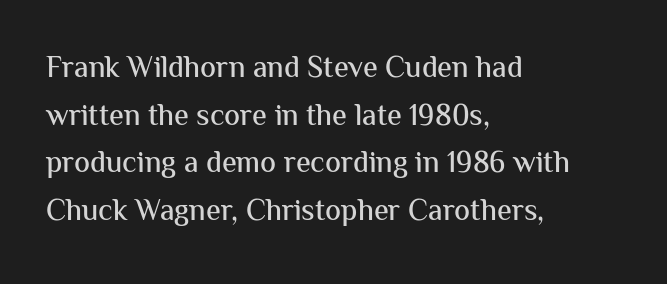
The image shows 30 px sans-serif type, upright; set left-aligned, normal line spacing (1.59x), normal letter spacing, not underlined; medium stroke contrast and a medium x-height.
